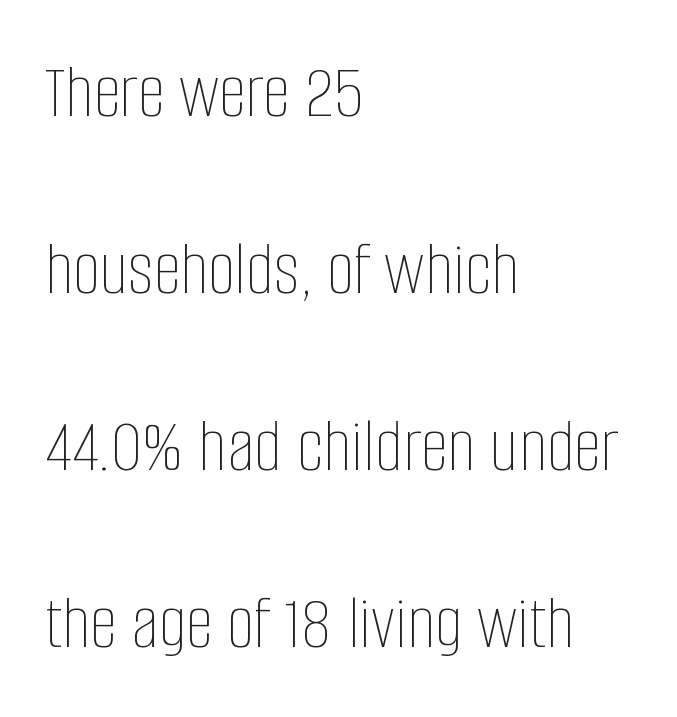
Vertical spacing — loose. These lines are rendered in a variable-pitch font. Is the type heavy? It reads as light-to-regular instead. The rendering keeps characters at their native spacing. The area under the type is left untouched.
